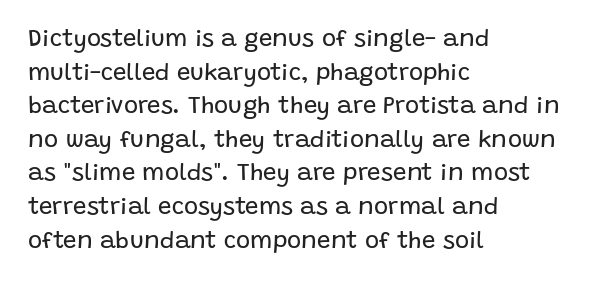
Q: Is the text bold? A: No.
Q: Is the text italic (slanted)? A: No, it is upright.
Q: Is the text underlined? A: No.
Q: How is the paragraph aligned? A: Left-aligned.
Q: Is the spacing between letters normal or unusually wide? A: Normal.
Q: Is the spacing between lines tight, normal or loose? A: Normal.
